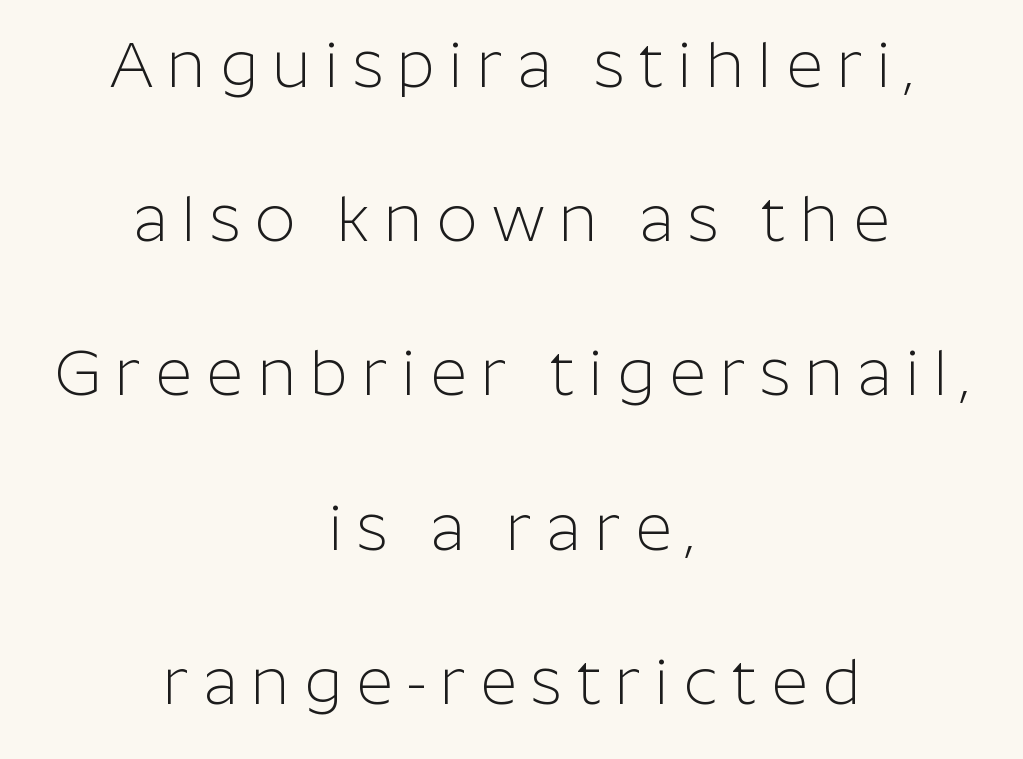
Q: Is the text bold? A: No.
Q: Is the text italic (slanted)? A: No, it is upright.
Q: Is the typeface a serif or a sans-serif typeface? A: Sans-serif.
Q: Is the text underlined? A: No.
Q: How is the paragraph aligned? A: Centered.
Q: Is the spacing between letters normal or unusually wide? A: Unusually wide.
Q: Is the spacing between lines tight, normal or loose? A: Loose.
Q: Width (condensed, normal, or wide)? A: Normal.
Q: Stroke contrast? A: Low.
Q: x-height? A: Medium.
Q: Monospaced? A: No.
